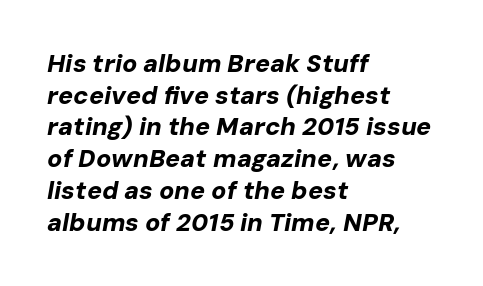
{"italic": "yes", "lean": "right", "slant_degrees": 10, "bold": "yes", "underline": "no", "align": "left", "line_spacing": "normal", "line_spacing_ratio": 1.27, "letter_spacing": "normal", "letter_spacing_em": 0.0, "glyph_px": 25}
